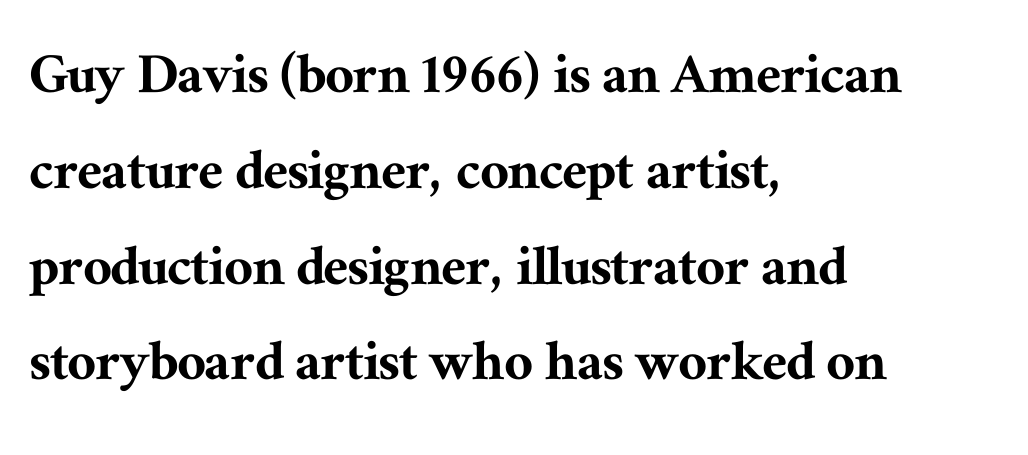
Q: Is the text italic (slanted)? A: No, it is upright.
Q: Is the typeface a serif or a sans-serif typeface? A: Serif.
Q: Is the text underlined? A: No.
Q: How is the paragraph aligned? A: Left-aligned.
Q: Is the spacing between letters normal or unusually wide? A: Normal.
Q: Is the spacing between lines tight, normal or loose? A: Normal.
Q: Width (condensed, normal, or wide)? A: Normal.
Q: Stroke contrast? A: Medium.
Q: x-height? A: Medium.
Q: Monospaced? A: No.
